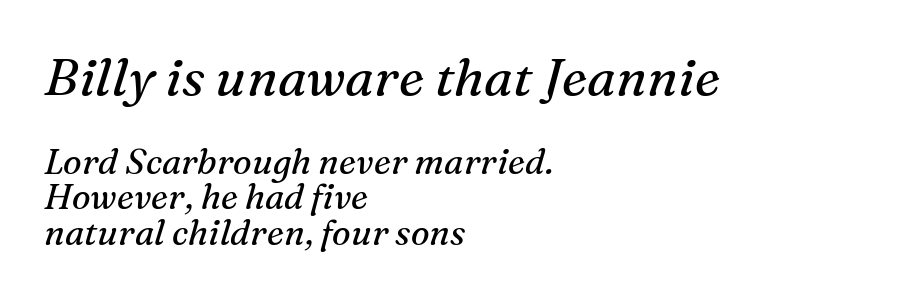
{"serif": "yes", "italic": "yes", "lean": "right", "slant_degrees": 16, "bold": "no", "weight": "regular", "width": "normal", "stroke_contrast": "medium", "x_height": "medium", "monospaced": "no", "underline": "no", "align": "left", "line_spacing": "tight", "line_spacing_ratio": 1.02, "letter_spacing": "normal", "letter_spacing_em": 0.0, "larger_block": "first", "size_ratio": 1.49, "glyph_px": 52}
